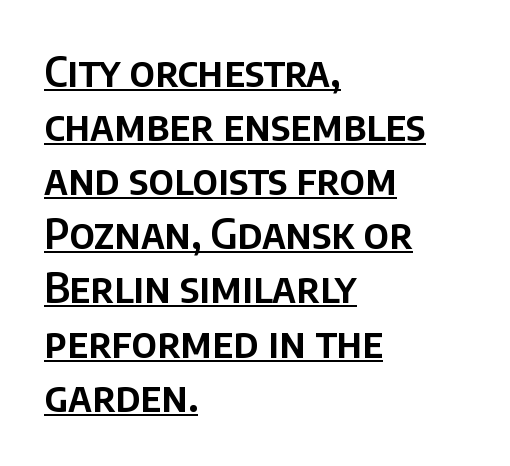
The leading is moderate, giving the passage an even texture. The text was rendered using a sans face with plain stroke endings. Which margin do the lines hug? The left one — the right edge is uneven. Character widths vary here, with narrow letters taking less room than wide ones.
